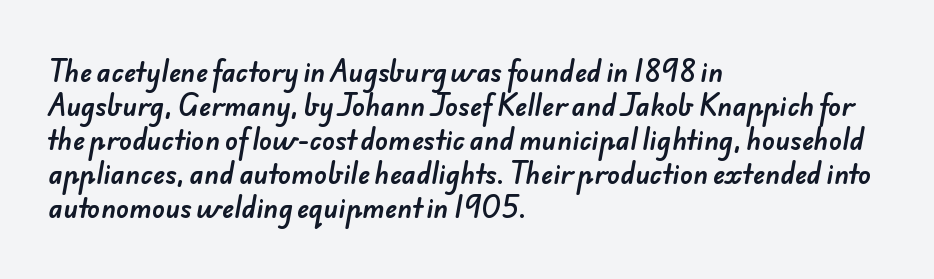
How would I describe the line gaps? Plain and ordinary. These lines are set flush left with a ragged right edge. The space beneath each line is pristine and unruled. Spacing between characters is what you'd get straight out of the box.
